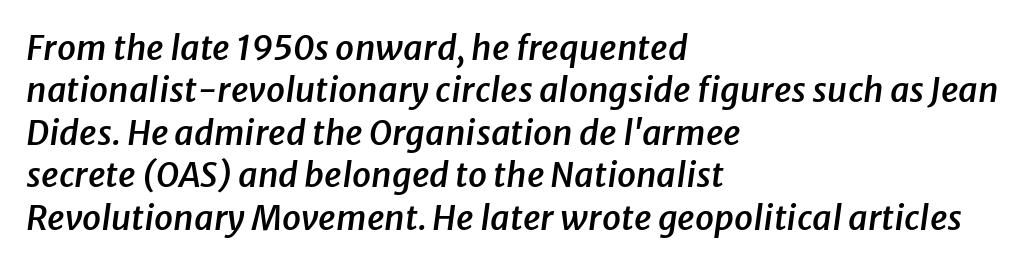
The gaps between neighbouring characters are ordinary and unremarkable. Is the type bold? Partly — it's a semibold, heavier than regular but not fully bold. These lines are rendered in a variable-pitch font. Characters are canted at an angle relative to the baseline's perpendicular.
